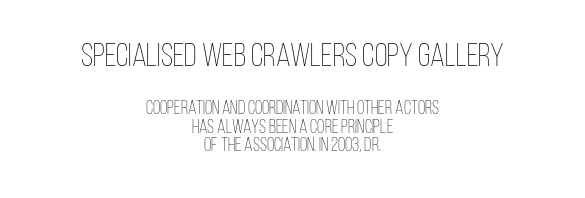
A typesetter would call this zero additional tracking. Leftover space on each line is divided equally before and after the words. Descenders hang freely into open space. Note the varied advance widths — an 'i' is clearly narrower than an 'm'. The typography opts for an upright posture over an oblique one.
